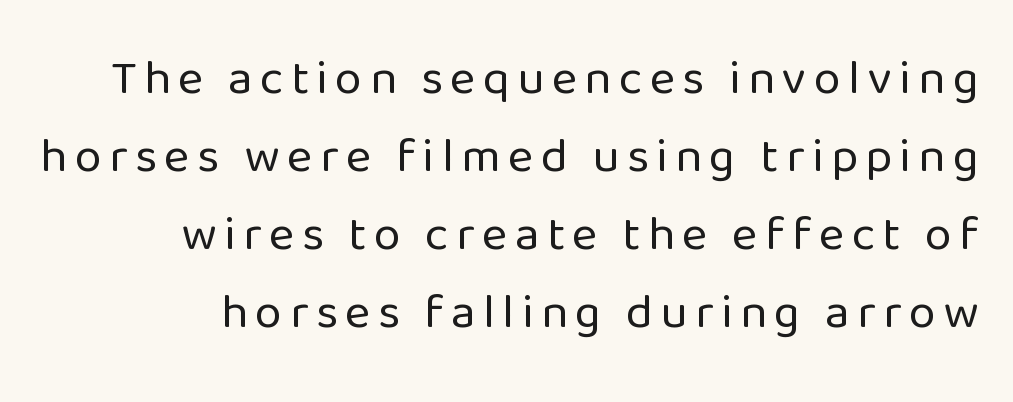
The image shows 49 px regular-weight sans-serif type, upright; set right-aligned, normal line spacing (1.59x), not underlined; low stroke contrast and a medium x-height.
